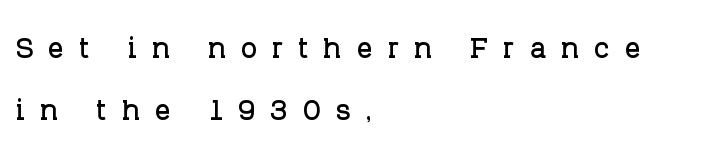
Q: Is the text italic (slanted)? A: No, it is upright.
Q: Is the typeface a serif or a sans-serif typeface? A: Serif.
Q: Is the text underlined? A: No.
Q: How is the paragraph aligned? A: Left-aligned.
Q: Is the spacing between letters normal or unusually wide? A: Unusually wide.
Q: Is the spacing between lines tight, normal or loose? A: Normal.
Q: Width (condensed, normal, or wide)? A: Normal.
Q: Stroke contrast? A: Low.
Q: x-height? A: Large.
Q: Monospaced? A: No.
